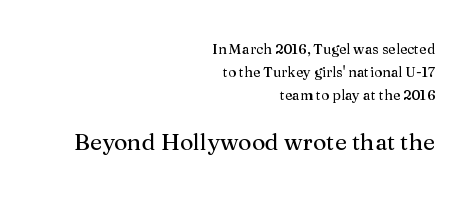
The image shows 23 px text type, upright; set right-aligned, normal line spacing (1.64x), normal letter spacing, not underlined; the second (bottom) block is 1.64x larger.
